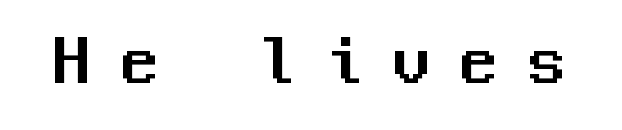
The image shows 73 px sans-serif type, upright, monospaced; set unusually wide letter spacing (+0.43 em), not underlined; medium stroke contrast and a medium x-height.
